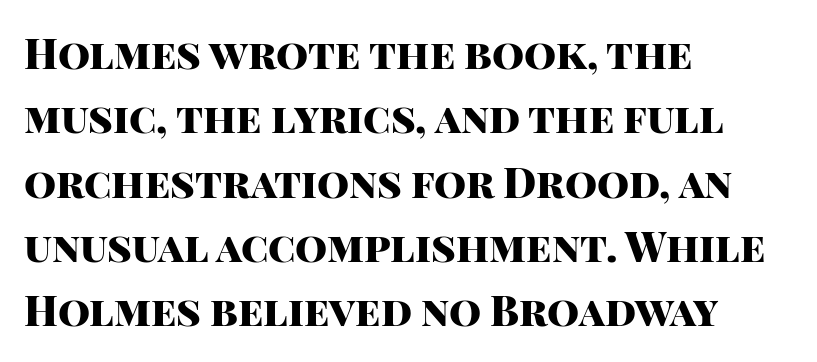
No extra tracking has been applied to these lines. The foot of each line stays bare and open. The letters advance in unequal steps, a hallmark of proportional type. Regular leading. The letters stand straight up with perfectly vertical stems. Thick stems and heavy bowls — unmistakably bold.
